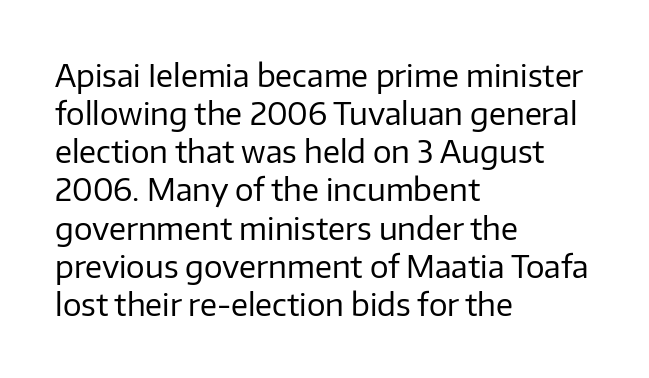
{"serif": "no", "italic": "no", "bold": "no", "weight": "regular", "width": "normal", "stroke_contrast": "low", "x_height": "medium", "monospaced": "no", "underline": "no", "align": "left", "line_spacing_ratio": 1.23, "letter_spacing": "normal", "letter_spacing_em": 0.0, "glyph_px": 31}
